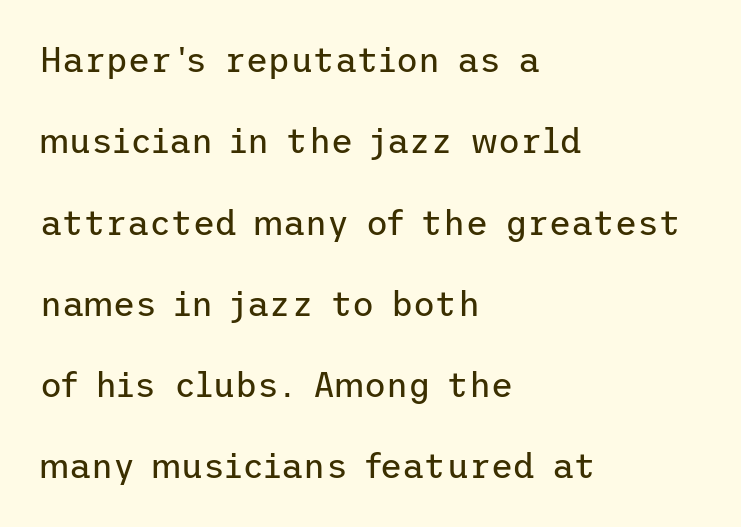
This rendering uses left alignment, leaving the right contour irregular. The area under the type is left untouched. Vertical spacing — loose. The axis of the letterforms is exactly vertical. These lines are composed in type without serifs.
